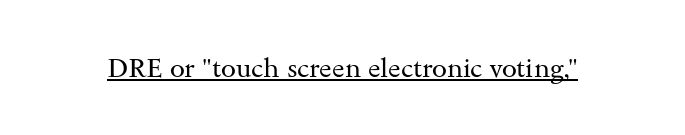
Q: Is the text bold? A: No.
Q: Is the text italic (slanted)? A: No, it is upright.
Q: Is the text underlined? A: Yes.
Q: Is the spacing between letters normal or unusually wide? A: Normal.
